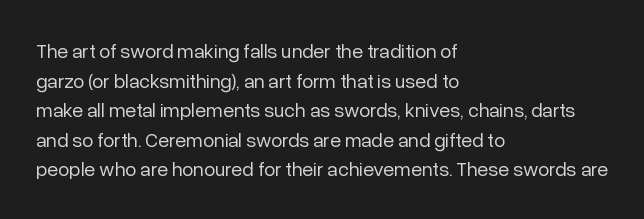
{"italic": "no", "bold": "no", "underline": "no", "align": "left", "line_spacing": "normal", "line_spacing_ratio": 1.48, "letter_spacing": "normal", "letter_spacing_em": 0.0, "glyph_px": 20}
